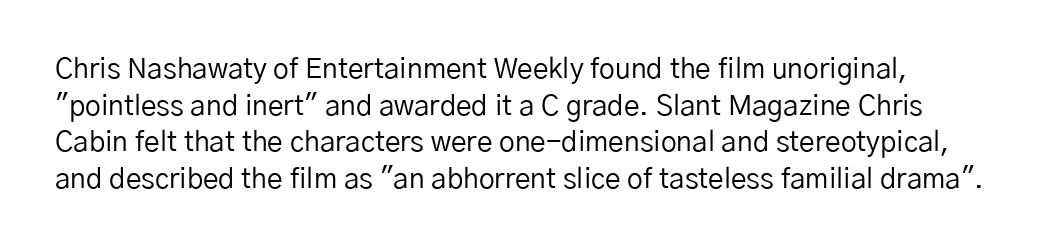
{"serif": "no", "italic": "no", "bold": "no", "weight": "regular", "width": "normal", "stroke_contrast": "low", "x_height": "medium", "monospaced": "no", "underline": "no", "line_spacing": "normal", "line_spacing_ratio": 1.31, "letter_spacing": "normal", "letter_spacing_em": 0.0, "glyph_px": 28}
